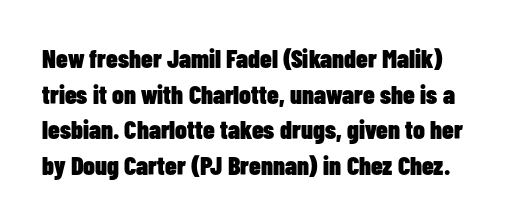
The typography opts for an upright posture over an oblique one. Does extra space separate the letters? No, they use regular spacing. Horizontal bands of white between lines are of average thickness. I'd describe the lettering as bold — thick and assertive. Check under the words: just untouched page.
